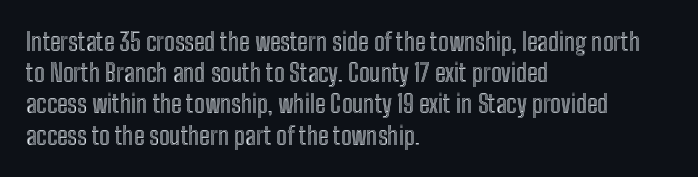
Q: Is the text italic (slanted)? A: No, it is upright.
Q: Is the text underlined? A: No.
Q: How is the paragraph aligned? A: Left-aligned.
Q: Is the spacing between letters normal or unusually wide? A: Normal.
Q: Is the spacing between lines tight, normal or loose? A: Normal.
